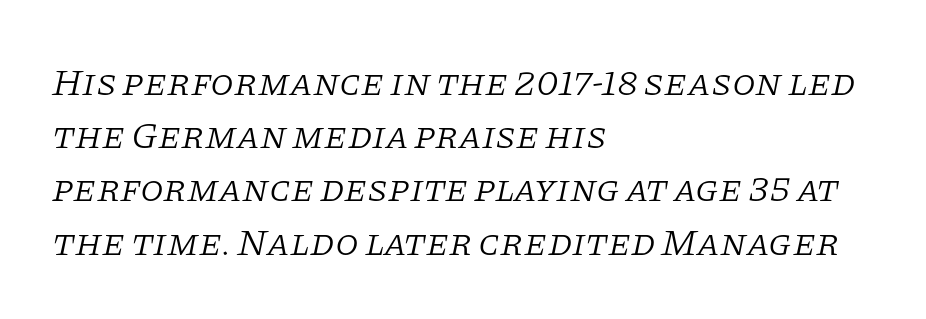
Each letter keeps its own natural width here, so spacing adapts to shape. The letters look calm and open, with moderate or lighter stems. The typesetter chose a ragged-right arrangement here. Would a proofreader flag this as italicized? Yes. The rendering shows small feet on the letterforms — a serif design.
